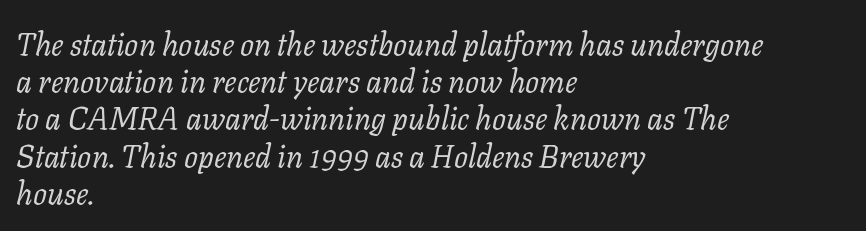
The image shows 31 px regular-weight serif type, italic (leaning right); set left-aligned, line spacing 1.2x, normal letter spacing, not underlined; low stroke contrast and a medium x-height.
